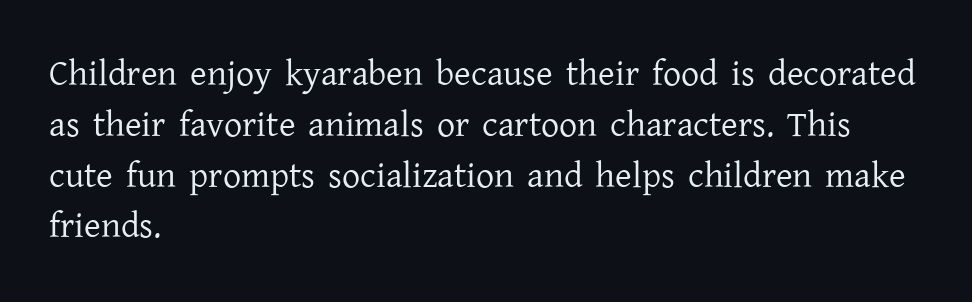
Characters remain perfectly vertical along every line. The text was rendered using a seriffed face with decorative stroke endings. Here the designer chose a conventional face with non-uniform glyph widths. There is no visible air inserted between adjacent glyphs.
